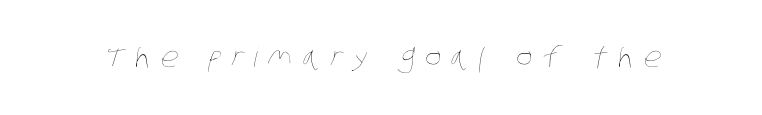
Q: Is the text bold? A: No.
Q: Is the text underlined? A: No.
Q: Is the spacing between letters normal or unusually wide? A: Unusually wide.
Q: Width (condensed, normal, or wide)? A: Condensed.
Q: Stroke contrast? A: Low.
Q: x-height? A: Large.
Q: Monospaced? A: No.
